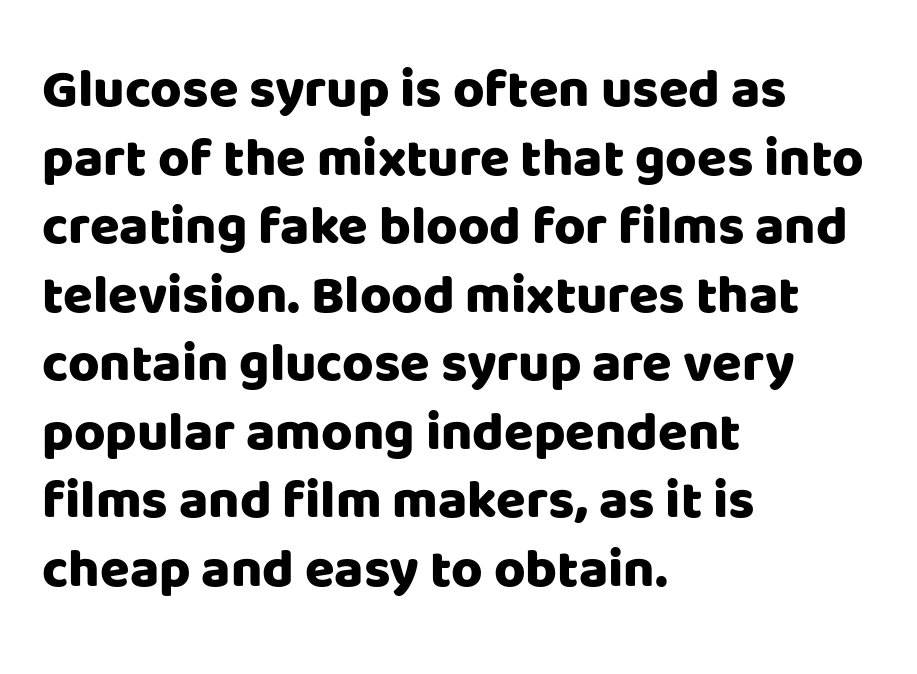
The image shows 54 px heavy sans-serif type, upright; set left-aligned, normal line spacing (1.27x), normal letter spacing, not underlined; low stroke contrast and a large x-height.
